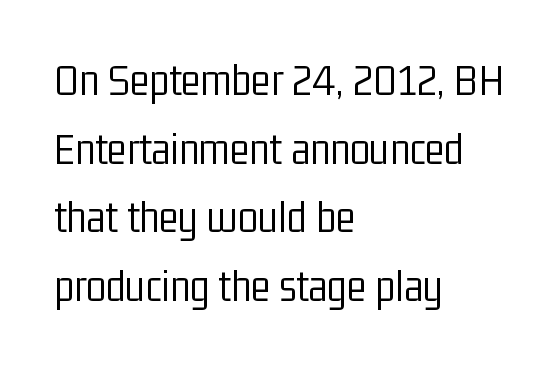
Q: Is the text bold? A: No.
Q: Is the text italic (slanted)? A: No, it is upright.
Q: Is the typeface a serif or a sans-serif typeface? A: Sans-serif.
Q: Is the text underlined? A: No.
Q: How is the paragraph aligned? A: Left-aligned.
Q: Is the spacing between letters normal or unusually wide? A: Normal.
Q: Is the spacing between lines tight, normal or loose? A: Normal.
Q: Width (condensed, normal, or wide)? A: Condensed.
Q: Stroke contrast? A: Low.
Q: x-height? A: Medium.
Q: Monospaced? A: No.
